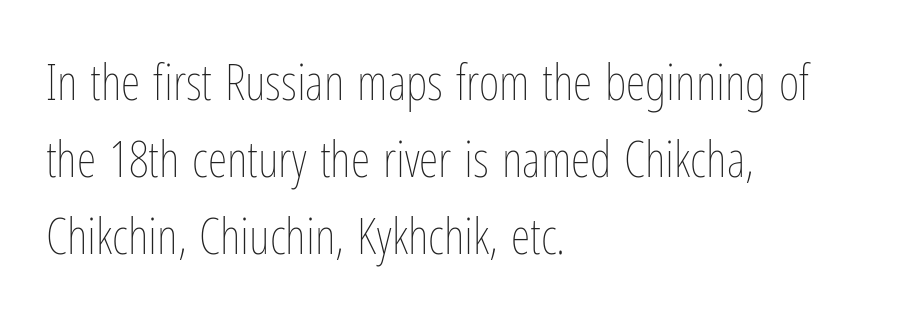
The image shows 50 px thin, condensed type, upright; set left-aligned, normal line spacing (1.54x), normal letter spacing, not underlined; low stroke contrast and a medium x-height.
